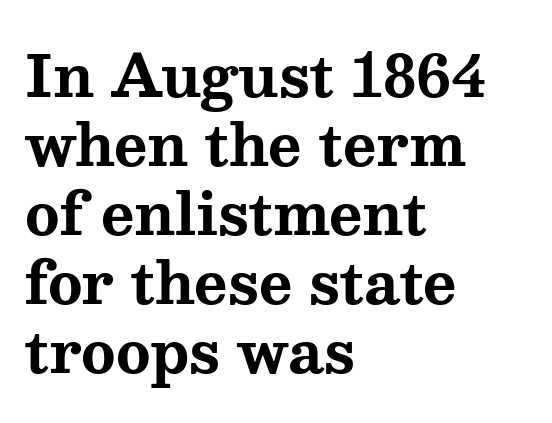
It's the straight-up-and-down kind of type. The baseline area is clear. Unlike a clean sans, this face finishes its strokes with serifs. Is the type bold? Yes — the strokes are clearly thick and heavy. Character widths vary here, with narrow letters taking less room than wide ones. The paragraph has a hard left edge and a soft right edge.
